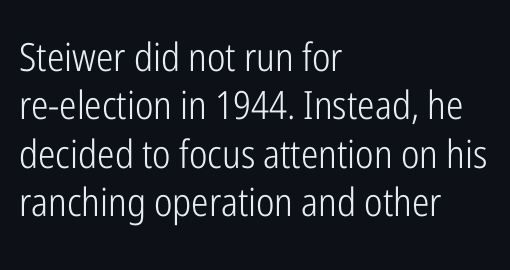
Every row of glyphs begins at an identical x-position on the left. Here the designer chose a conventional face with non-uniform glyph widths. A light-to-regular cut is what we see here. Words float on clear page, feet unadorned. No feet cap the strokes, marking this as sans-serif type. Inter-character spacing is left at the font's built-in metrics.
